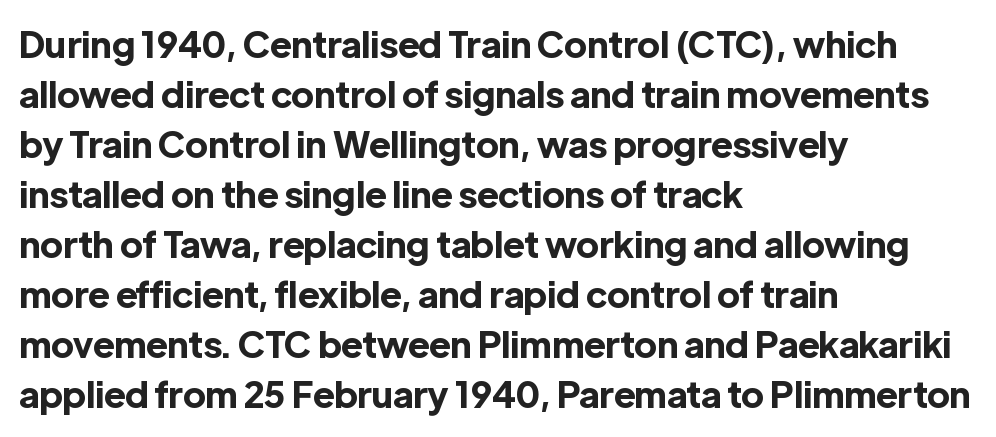
This is heavy type, rendered in bold. This is sans-serif lettering, the kind often seen on screens and signage. These lines were composed using upright roman letters. How would I describe the line gaps? Plain and ordinary.
